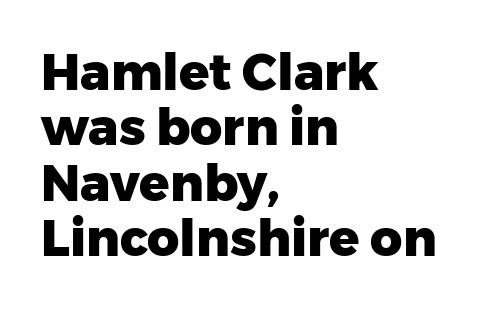
{"serif": "no", "italic": "no", "bold": "yes", "weight": "heavy", "width": "normal", "stroke_contrast": "low", "x_height": "medium", "monospaced": "no", "underline": "no", "align": "left", "line_spacing": "tight", "line_spacing_ratio": 1.11, "letter_spacing": "normal", "letter_spacing_em": 0.0, "glyph_px": 50}
